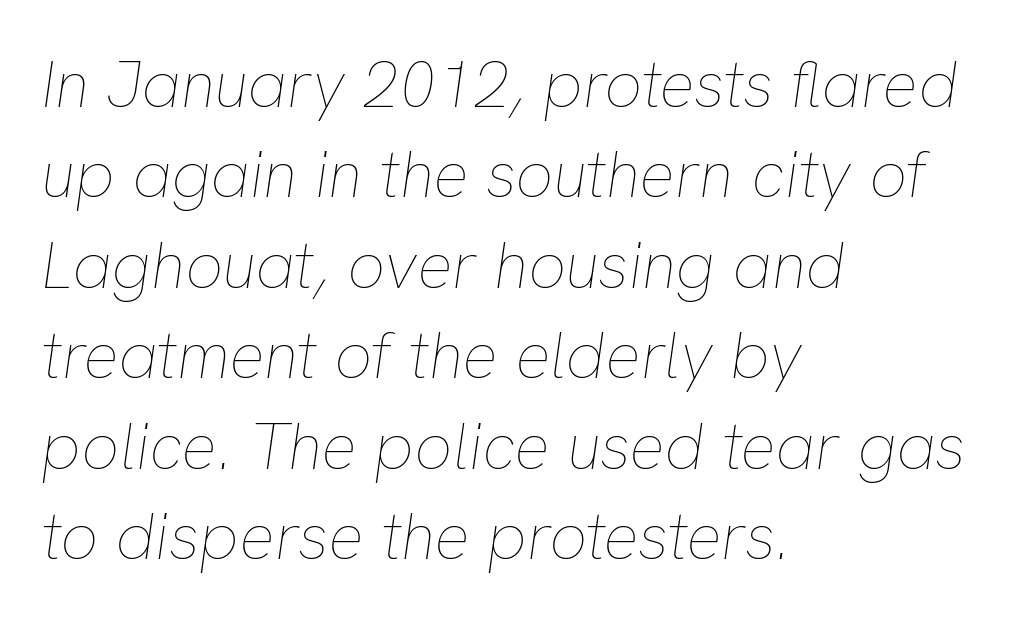
Every row of glyphs begins at an identical x-position on the left. You could call the tracking neutral — neither tight nor loose. The passage shown stacks its lines at a standard gap. The passage shown is typed in a proportional face where columns would drift. No extra ink here — the face is not bold.
